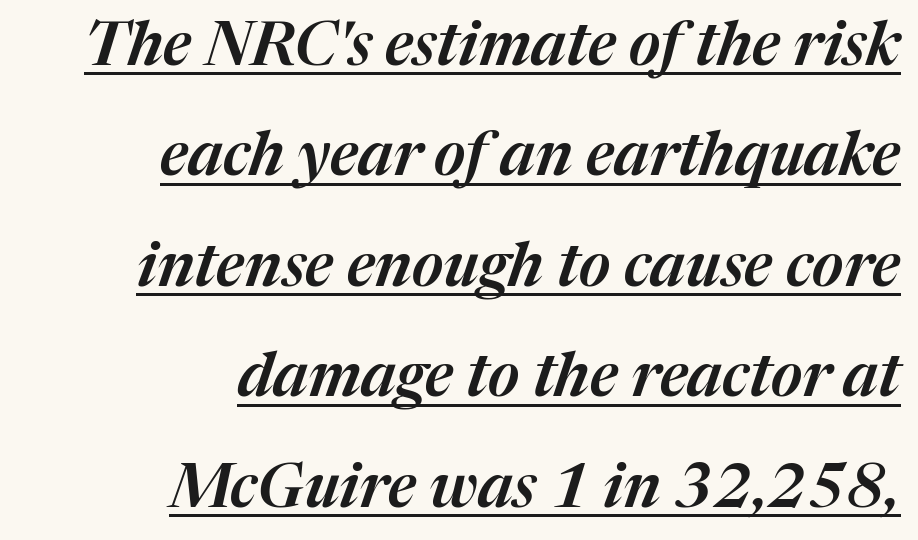
Which margin do the lines hug? The right one — the left edge is uneven. The rendering uses natural spacing where letterforms have individual widths. The line texture is even and compact thanks to regular tracking. An italicized treatment has been applied to the whole sample.
